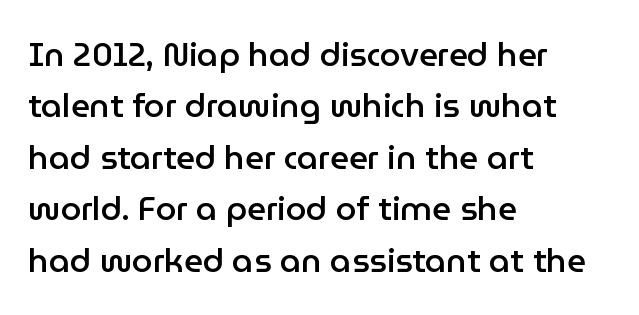
Q: Is the text bold? A: Semi-bold.
Q: Is the text italic (slanted)? A: No, it is upright.
Q: Is the typeface a serif or a sans-serif typeface? A: Sans-serif.
Q: Is the text underlined? A: No.
Q: How is the paragraph aligned? A: Left-aligned.
Q: Is the spacing between letters normal or unusually wide? A: Normal.
Q: Is the spacing between lines tight, normal or loose? A: Normal.
Q: Width (condensed, normal, or wide)? A: Normal.
Q: Stroke contrast? A: Low.
Q: x-height? A: Medium.
Q: Monospaced? A: No.
